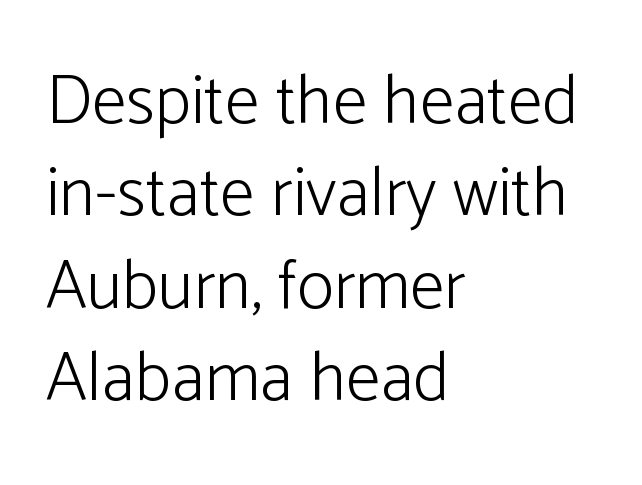
Nobody drew a line under any word here. Evenly set lines give the paragraph a standard silhouette. Nope, not italic — everything's standing straight. Default kerning and tracking; the words read as compact shapes.
